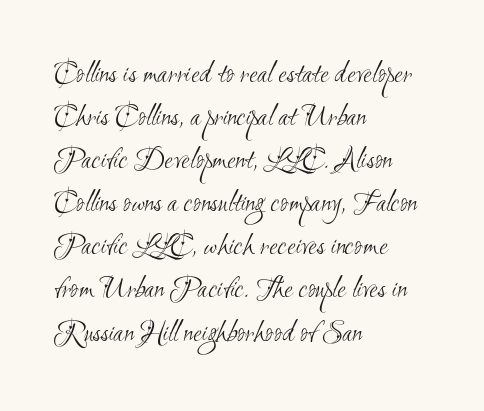
The image shows 31 px light, condensed sans-serif type; set left-aligned, normal line spacing (1.39x), normal letter spacing, not underlined; medium stroke contrast and a small x-height.
